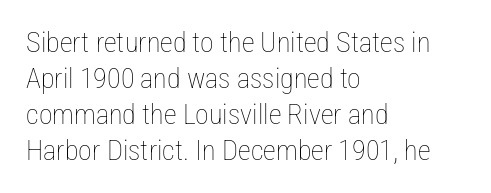
Q: Is the text bold? A: No.
Q: Is the text italic (slanted)? A: No, it is upright.
Q: Is the text underlined? A: No.
Q: How is the paragraph aligned? A: Left-aligned.
Q: Is the spacing between letters normal or unusually wide? A: Normal.
Q: Is the spacing between lines tight, normal or loose? A: Normal.
Q: Width (condensed, normal, or wide)? A: Condensed.
Q: Stroke contrast? A: Low.
Q: x-height? A: Medium.
Q: Monospaced? A: No.
